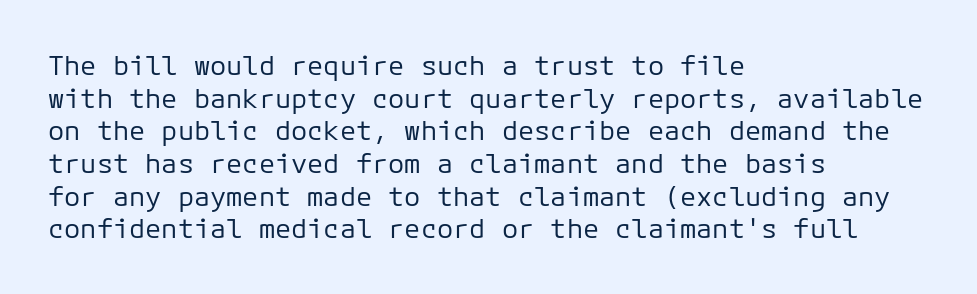
{"italic": "no", "bold": "no", "underline": "no", "align": "left", "line_spacing_ratio": 1.21, "letter_spacing": "normal", "letter_spacing_em": 0.0, "glyph_px": 27}
